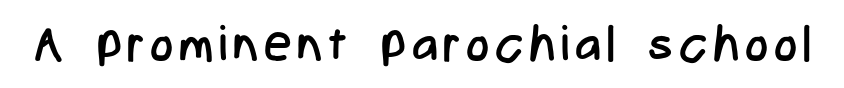
This sample uses a sans-serif face. The letters look calm and open, with moderate or lighter stems. Nope, not italic — everything's standing straight. Is this a fixed-width face? No — the glyphs have proportional, varying widths. The string is rendered with underlining switched off.
